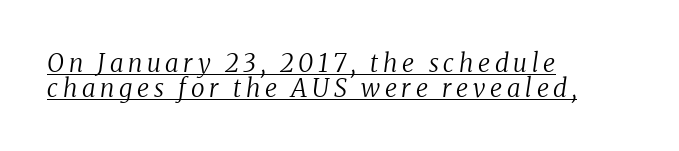
The image shows 25 px text type, italic (leaning right); set left-aligned, tight line spacing (1.0x), underlined.
